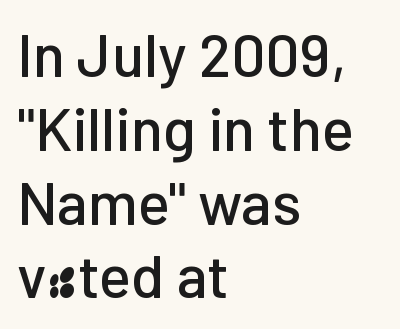
The image shows 60 px sans-serif type, upright; set left-aligned, line spacing 1.23x, normal letter spacing, not underlined; low stroke contrast and a medium x-height.
